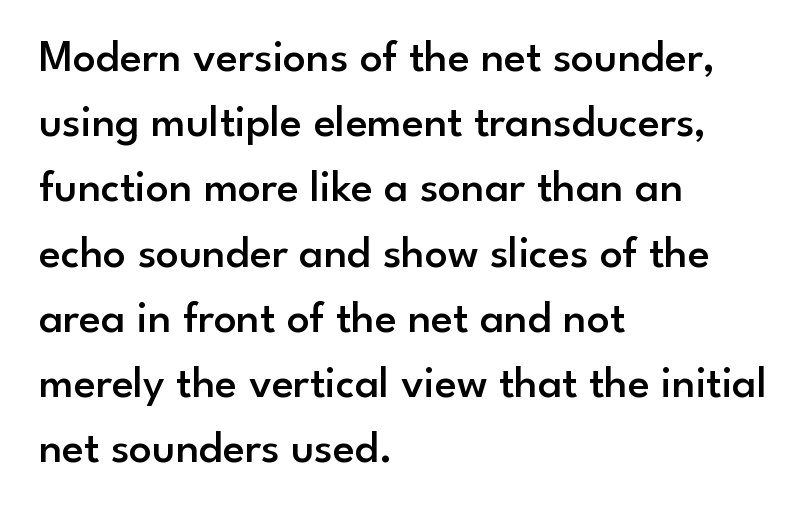
{"serif": "no", "italic": "no", "bold": "semi", "weight": "semibold", "width": "normal", "stroke_contrast": "low", "x_height": "small", "monospaced": "no", "underline": "no", "align": "left", "line_spacing": "normal", "line_spacing_ratio": 1.45, "letter_spacing": "normal", "letter_spacing_em": 0.0, "glyph_px": 45}
